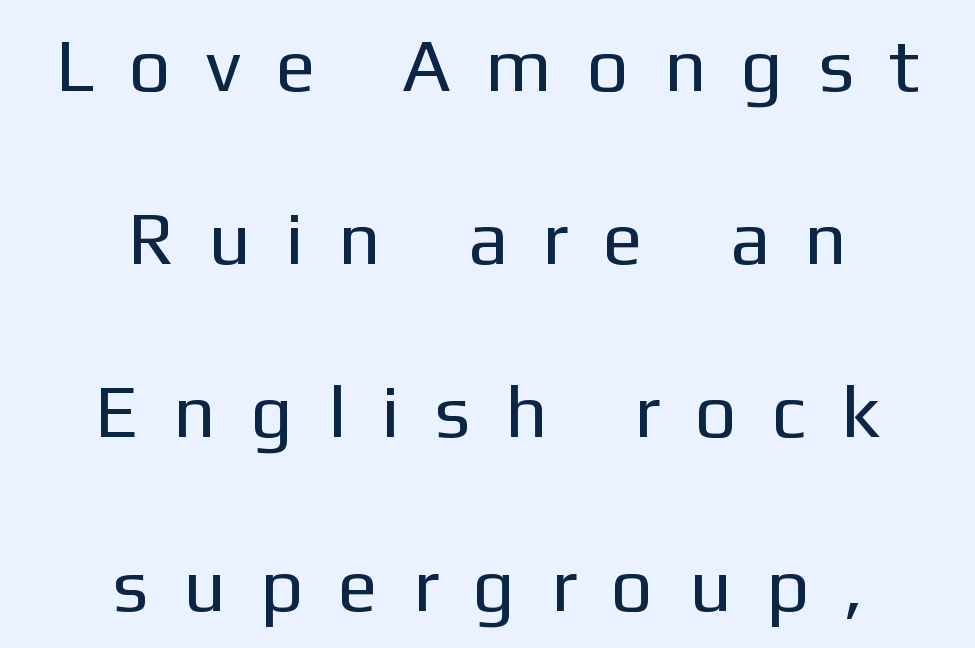
The paragraph has two soft edges and a firm central axis. Heft: none added — not bold. Leading: increased. The letters advance in unequal steps, a hallmark of proportional type.
